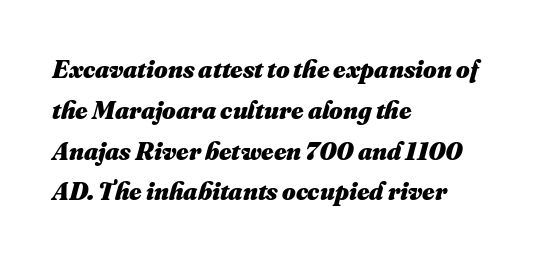
Plain, unruled lines of type. The passage shown has conventional tracking throughout. The paragraph has a hard left edge and a soft right edge. These lines sit exactly where default settings would place them. These lines carry a lot of weight — the face is fully bold.
